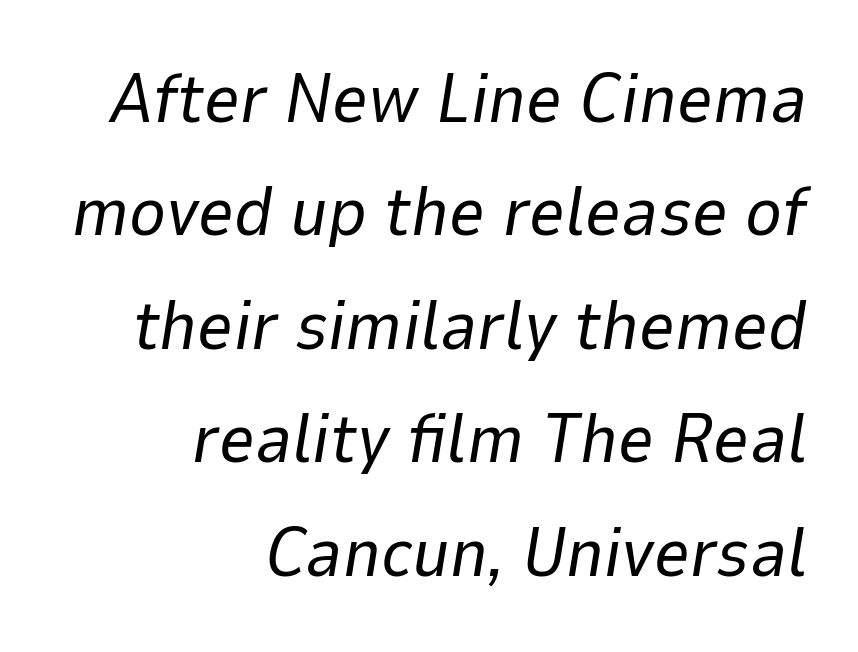
The image shows 70 px regular-weight type, italic (leaning right); set right-aligned, normal line spacing (1.62x), normal letter spacing, not underlined; low stroke contrast and a medium x-height.
